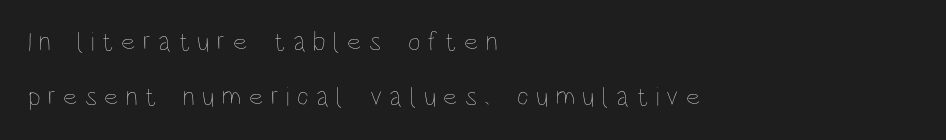
{"italic": "no", "bold": "no", "underline": "no", "align": "left", "line_spacing": "loose", "line_spacing_ratio": 2.05, "letter_spacing": "wide", "letter_spacing_em": 0.27, "glyph_px": 27}
